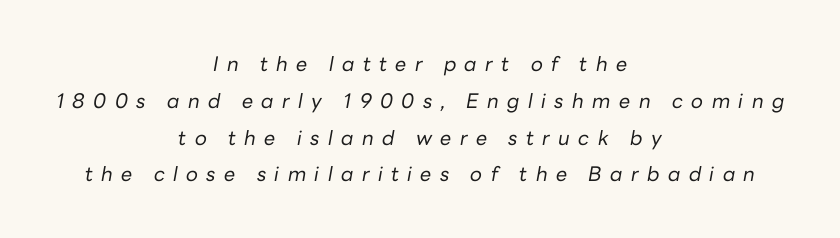
Q: Is the text bold? A: No.
Q: Is the text italic (slanted)? A: Yes, it leans right by about 10 degrees.
Q: Is the text underlined? A: No.
Q: How is the paragraph aligned? A: Centered.
Q: Is the spacing between letters normal or unusually wide? A: Unusually wide.
